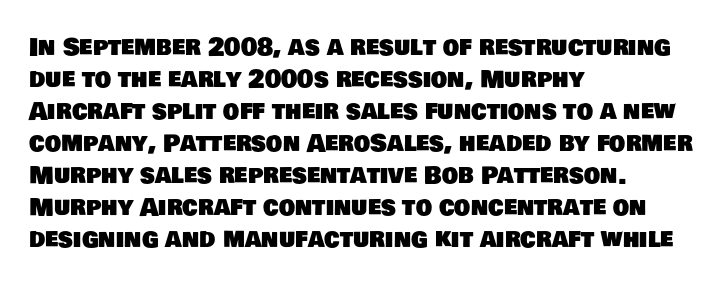
Q: Is the text underlined? A: No.
Q: How is the paragraph aligned? A: Left-aligned.
Q: Is the spacing between letters normal or unusually wide? A: Normal.
Q: Is the spacing between lines tight, normal or loose? A: Normal.
